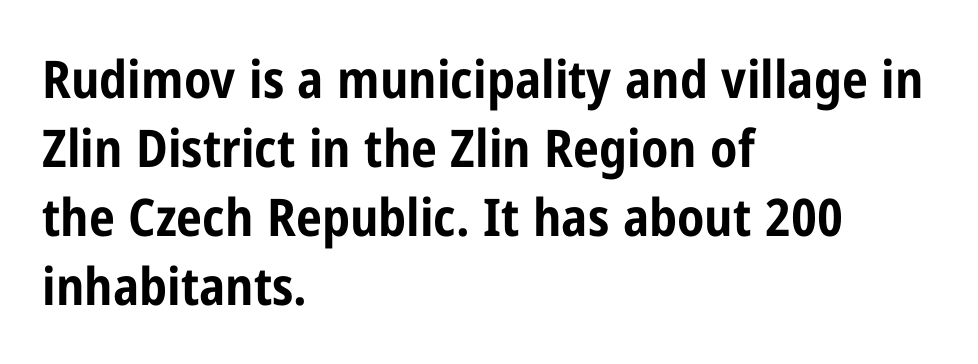
This block has exactly the height ordinary leading produces. The face used here is a sans, in the tradition of grotesques and geometrics. Weight: bold. Only glyphs here, with clear space below each row. A student would call this left alignment; a typographer would say flush left, rag right. Proportional: the letters do not fall into vertical columns.
